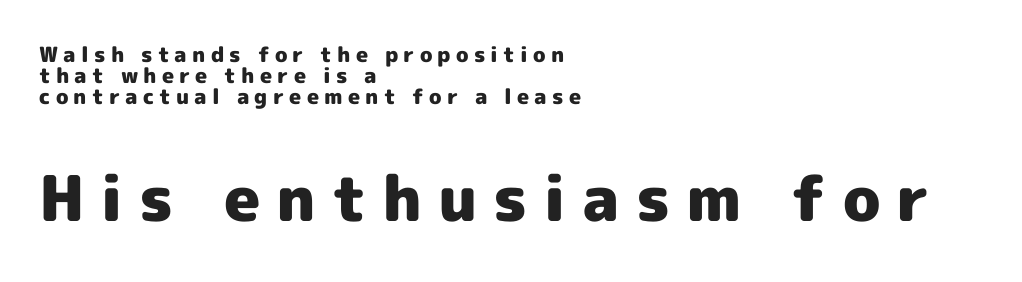
Style check: upright. Does the type have serifs? No, each stem ends abruptly. In terms of letterspacing, this is a distinctly airy, spread setting. Typesetter's note: full bold, strokes at maximum text heaviness. Honestly, there is no underline to notice here at all.
